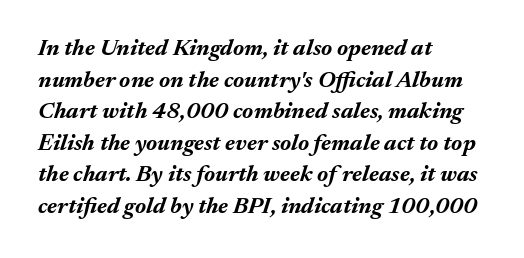
Q: Is the text bold? A: Yes.
Q: Is the text italic (slanted)? A: Yes, it leans right by about 17 degrees.
Q: Is the text underlined? A: No.
Q: How is the paragraph aligned? A: Left-aligned.
Q: Is the spacing between letters normal or unusually wide? A: Normal.
Q: Is the spacing between lines tight, normal or loose? A: Normal.
